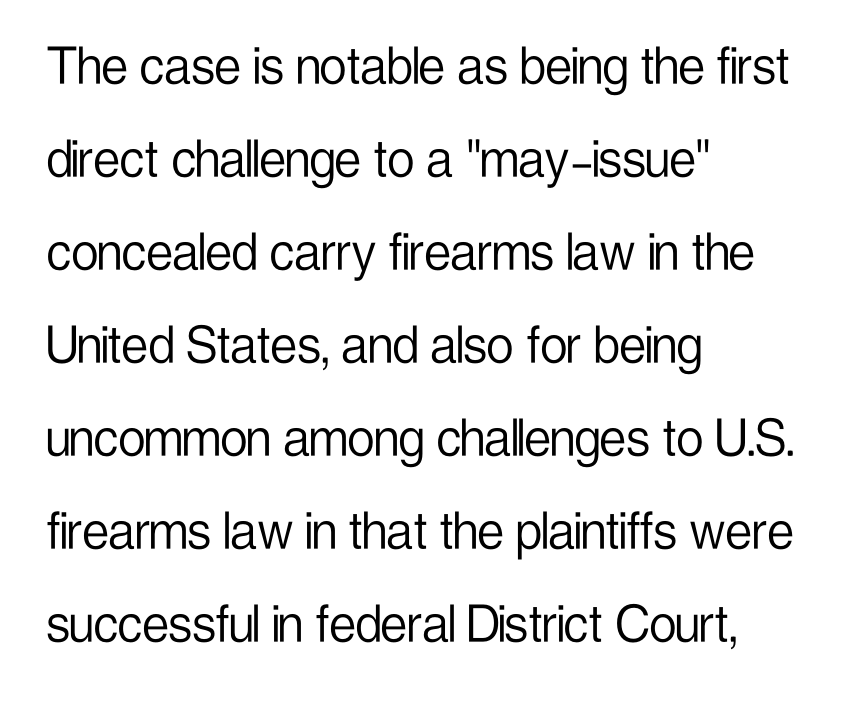
{"serif": "no", "italic": "no", "bold": "no", "weight": "light", "width": "condensed", "stroke_contrast": "low", "x_height": "medium", "monospaced": "no", "underline": "no", "align": "left", "line_spacing": "normal", "line_spacing_ratio": 1.55, "letter_spacing": "normal", "letter_spacing_em": 0.0, "glyph_px": 60}
